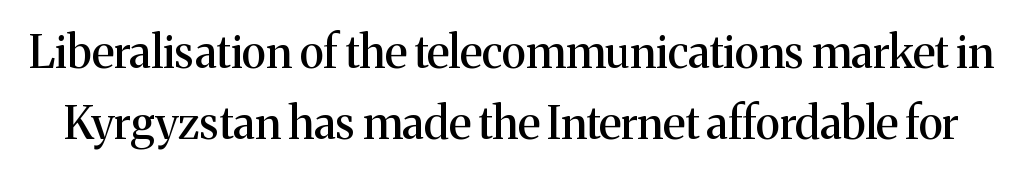
Spacing between characters is what you'd get straight out of the box. Think of a printed novel: that variable character pitch is what you see here. When letters stand straight like this, we call the style roman or upright. No word sits above an underline. The block of text has a typical density, with ordinary space between rows.
